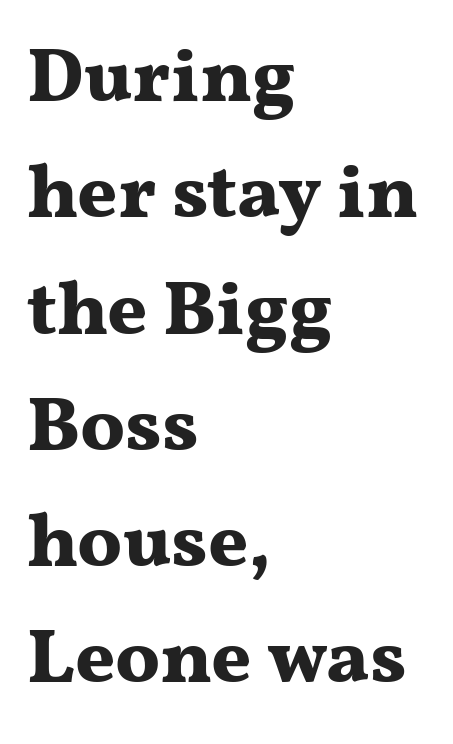
The gaps between neighbouring characters are ordinary and unremarkable. Which margin do the lines hug? The left one — the right edge is uneven. The typeface chosen for these lines features serifs. Check under the words: just untouched page.
